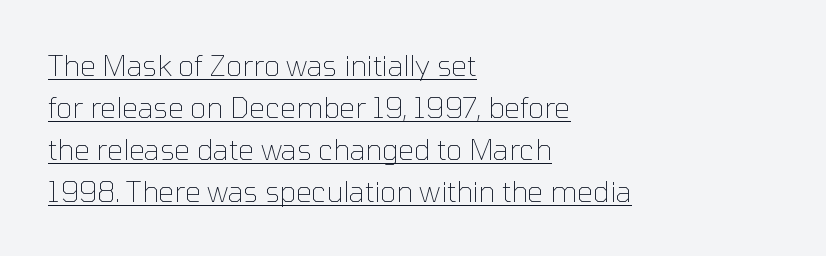
The image shows 28 px thin sans-serif type, upright; set left-aligned, normal line spacing (1.5x), normal letter spacing, underlined; low stroke contrast and a medium x-height.
